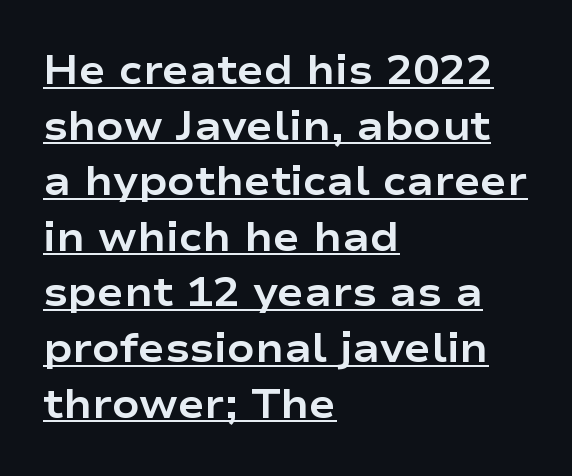
Upright lettering throughout. Strokes here are thick enough to call this a true bold. What decoration does the sample have? An underline. This rendering employs a face without finishing strokes, i.e., a sans-serif.
